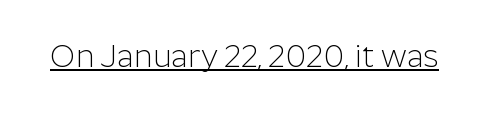
Q: Is the text bold? A: No.
Q: Is the text italic (slanted)? A: No, it is upright.
Q: Is the typeface a serif or a sans-serif typeface? A: Sans-serif.
Q: Is the text underlined? A: Yes.
Q: Is the spacing between letters normal or unusually wide? A: Normal.
Q: Width (condensed, normal, or wide)? A: Normal.
Q: Stroke contrast? A: Low.
Q: x-height? A: Medium.
Q: Monospaced? A: No.
